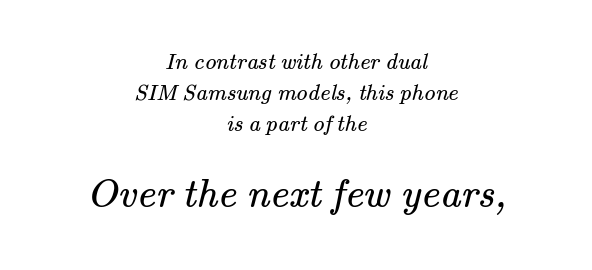
{"serif": "yes", "bold": "no", "weight": "regular", "width": "normal", "stroke_contrast": "medium", "x_height": "small", "monospaced": "no", "underline": "no", "align": "center", "line_spacing": "normal", "line_spacing_ratio": 1.34, "letter_spacing": "normal", "letter_spacing_em": 0.0, "larger_block": "second", "size_ratio": 1.78, "glyph_px": 41}
